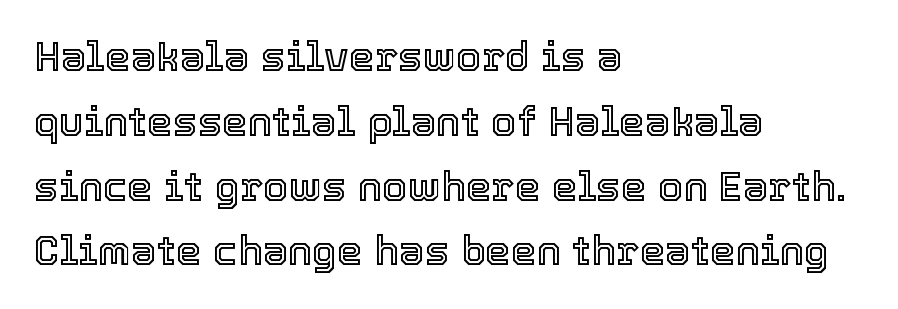
{"italic": "no", "width": "normal", "x_height": "medium", "monospaced": "no", "underline": "no", "align": "left", "line_spacing": "normal", "line_spacing_ratio": 1.58, "letter_spacing": "normal", "letter_spacing_em": 0.0, "glyph_px": 41}
